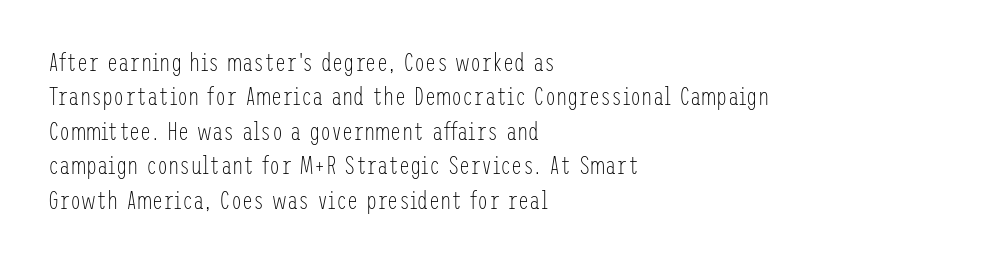
Q: Is the text bold? A: No.
Q: Is the text italic (slanted)? A: No, it is upright.
Q: Is the text underlined? A: No.
Q: How is the paragraph aligned? A: Left-aligned.
Q: Is the spacing between letters normal or unusually wide? A: Normal.
Q: Is the spacing between lines tight, normal or loose? A: Normal.
